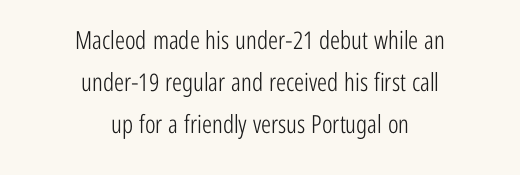
Q: Is the text bold? A: No.
Q: Is the text italic (slanted)? A: No, it is upright.
Q: Is the text underlined? A: No.
Q: How is the paragraph aligned? A: Centered.
Q: Is the spacing between letters normal or unusually wide? A: Normal.
Q: Is the spacing between lines tight, normal or loose? A: Normal.
